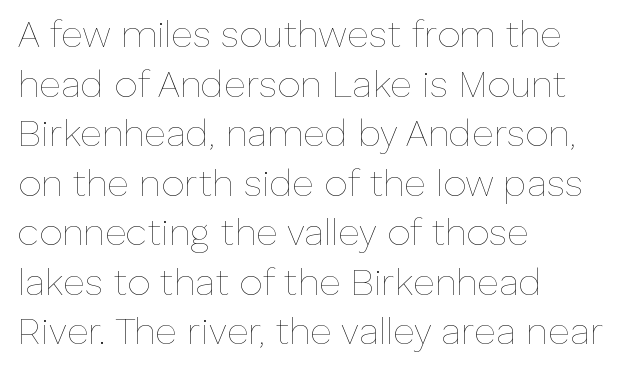
{"italic": "no", "bold": "no", "weight": "thin", "width": "normal", "stroke_contrast": "low", "x_height": "medium", "monospaced": "no", "underline": "no", "align": "left", "line_spacing": "normal", "line_spacing_ratio": 1.34, "letter_spacing": "normal", "letter_spacing_em": 0.0, "glyph_px": 37}
